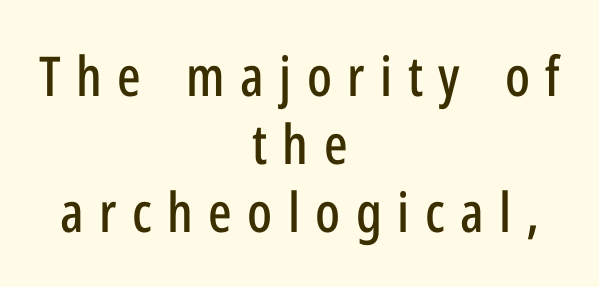
{"serif": "no", "italic": "no", "width": "condensed", "stroke_contrast": "low", "x_height": "medium", "monospaced": "no", "underline": "no", "align": "center", "line_spacing_ratio": 1.24, "letter_spacing": "wide", "letter_spacing_em": 0.28, "glyph_px": 55}
